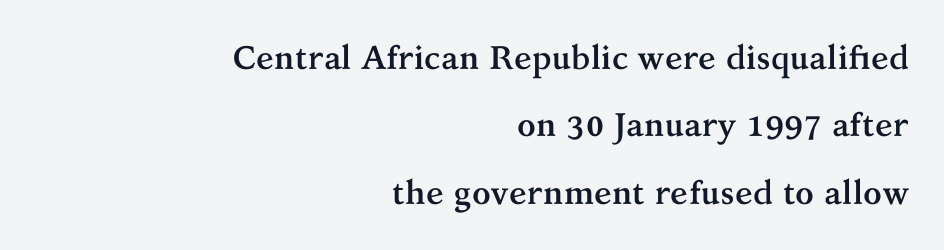
The typesetting leans heavy: a genuine bold. Unlike italic type, these characters show no tilt at all. The letters advance in unequal steps, a hallmark of proportional type. Here the glyphs are tracked normally, forming tight word shapes.
